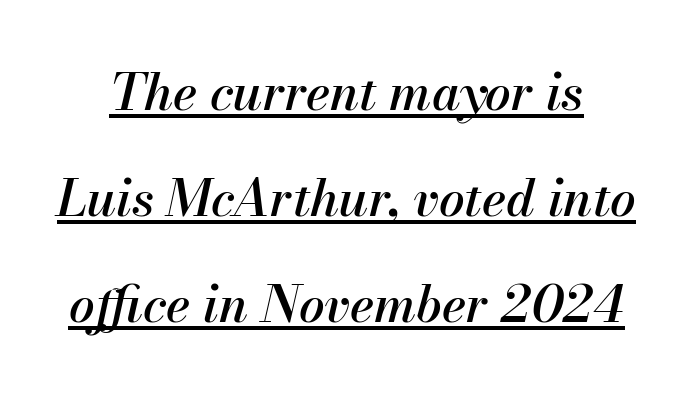
The image shows 51 px text type, italic (leaning right); set loose line spacing (2.08x), normal letter spacing, underlined; medium stroke contrast and a small x-height.
